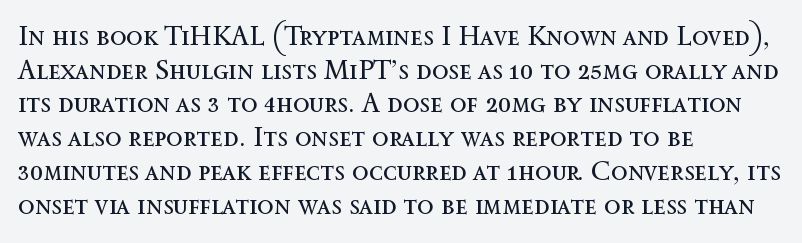
Q: Is the text bold? A: No.
Q: Is the text italic (slanted)? A: No, it is upright.
Q: Is the text underlined? A: No.
Q: How is the paragraph aligned? A: Left-aligned.
Q: Is the spacing between letters normal or unusually wide? A: Normal.
Q: Is the spacing between lines tight, normal or loose? A: Normal.
